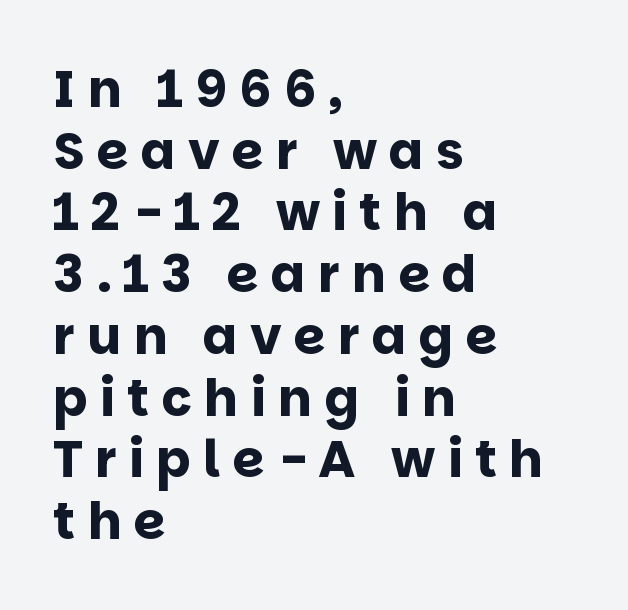
{"serif": "no", "italic": "no", "bold": "yes", "weight": "bold", "width": "normal", "stroke_contrast": "low", "x_height": "large", "monospaced": "no", "underline": "no", "align": "left", "line_spacing_ratio": 1.21, "letter_spacing": "wide", "letter_spacing_em": 0.24, "glyph_px": 51}
